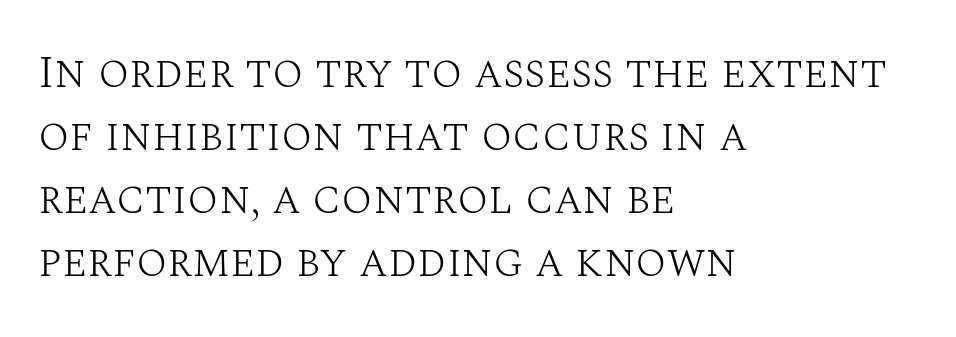
{"serif": "yes", "italic": "no", "bold": "no", "weight": "light", "width": "normal", "stroke_contrast": "medium", "x_height": "large", "monospaced": "no", "underline": "no", "align": "left", "line_spacing": "normal", "line_spacing_ratio": 1.37, "letter_spacing": "normal", "letter_spacing_em": 0.0, "glyph_px": 46}
